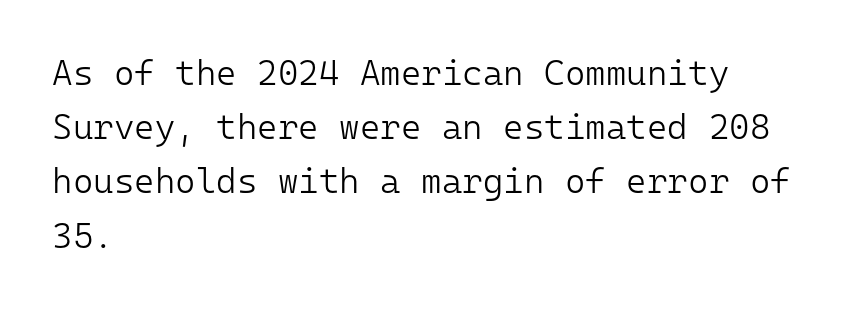
{"serif": "no", "italic": "no", "bold": "no", "weight": "light", "width": "normal", "stroke_contrast": "low", "x_height": "medium", "monospaced": "yes", "underline": "no", "align": "left", "line_spacing": "normal", "line_spacing_ratio": 1.55, "letter_spacing": "normal", "letter_spacing_em": 0.0, "glyph_px": 35}
